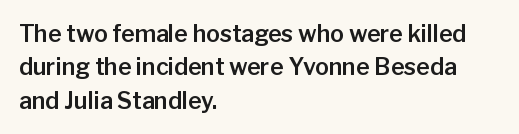
Q: Is the text italic (slanted)? A: No, it is upright.
Q: Is the text underlined? A: No.
Q: How is the paragraph aligned? A: Left-aligned.
Q: Is the spacing between letters normal or unusually wide? A: Normal.
Q: Is the spacing between lines tight, normal or loose? A: Normal.
